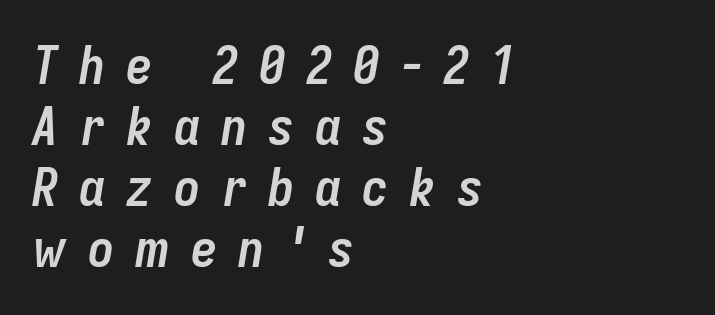
Q: Is the text bold? A: Yes.
Q: Is the text italic (slanted)? A: Yes, it leans right by about 9 degrees.
Q: Is the text underlined? A: No.
Q: How is the paragraph aligned? A: Left-aligned.
Q: Is the spacing between letters normal or unusually wide? A: Unusually wide.
Q: Is the spacing between lines tight, normal or loose? A: Tight.
Q: Width (condensed, normal, or wide)? A: Condensed.
Q: Stroke contrast? A: Low.
Q: x-height? A: Medium.
Q: Monospaced? A: No.
